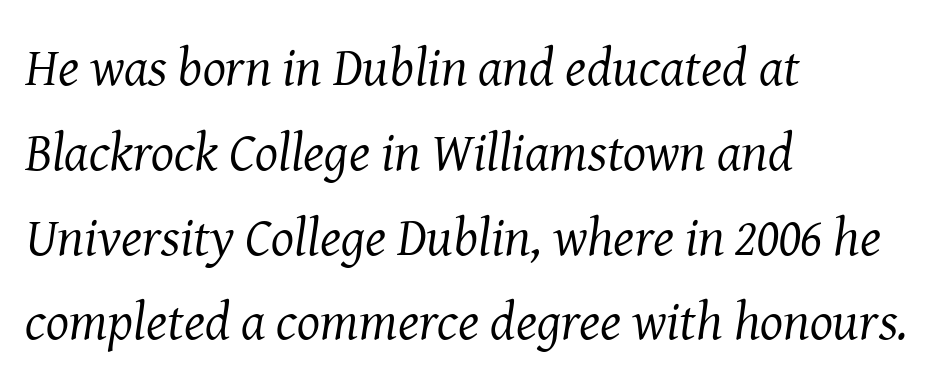
Nobody drew a line under any word here. Students, note that the glyphs here touch the page at normal intervals. Classification — serif. Horizontal bands of white between lines are of average thickness. Notice how the stems are inclined rather than vertical — that's the hallmark of italics.
